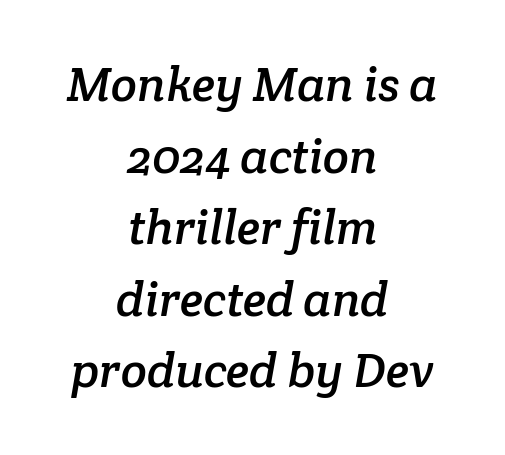
The image shows 48 px serif type; set centered, normal line spacing (1.49x), normal letter spacing, not underlined; low stroke contrast and a medium x-height.
